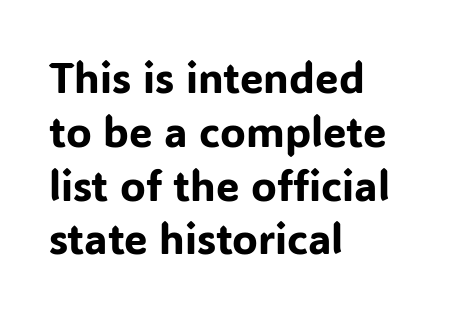
Q: Is the text italic (slanted)? A: No, it is upright.
Q: Is the typeface a serif or a sans-serif typeface? A: Sans-serif.
Q: Is the text underlined? A: No.
Q: How is the paragraph aligned? A: Left-aligned.
Q: Is the spacing between letters normal or unusually wide? A: Normal.
Q: Is the spacing between lines tight, normal or loose? A: Normal.
Q: Width (condensed, normal, or wide)? A: Normal.
Q: Stroke contrast? A: Low.
Q: x-height? A: Medium.
Q: Monospaced? A: No.
